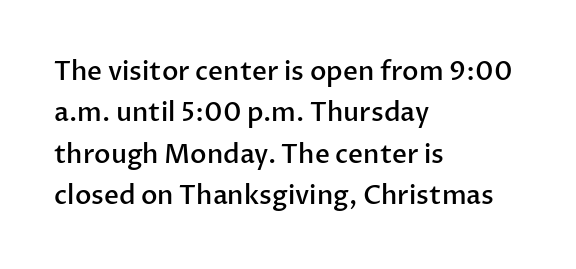
The image shows 26 px text type, upright; set left-aligned, normal line spacing (1.59x), normal letter spacing, not underlined.
